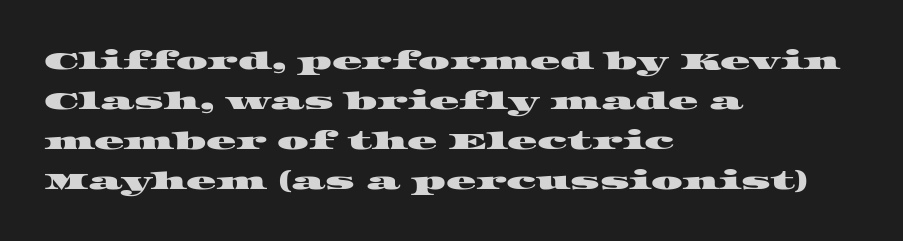
The image shows 25 px text type; set left-aligned, normal line spacing (1.6x), normal letter spacing, not underlined.
